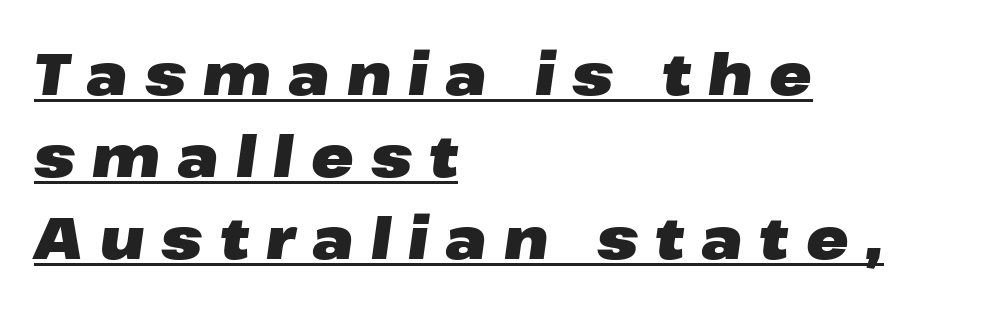
{"italic": "yes", "lean": "right", "slant_degrees": 8, "bold": "yes", "weight": "heavy", "width": "wide", "stroke_contrast": "low", "x_height": "medium", "monospaced": "no", "underline": "yes", "align": "left", "line_spacing": "normal", "line_spacing_ratio": 1.44, "letter_spacing": "wide", "letter_spacing_em": 0.3, "glyph_px": 57}
